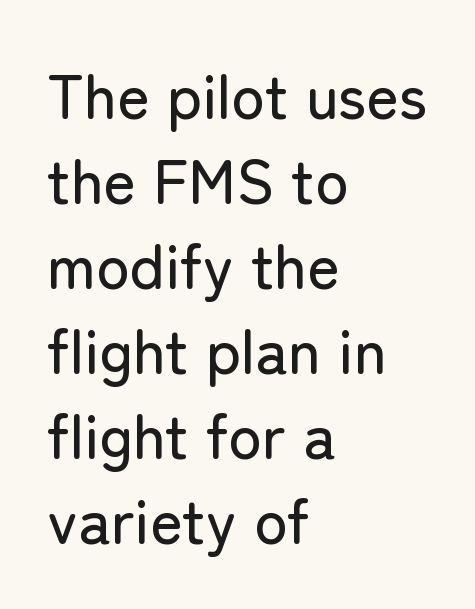
Line spacing here is normal. Every stem runs plumb, perpendicular to the baseline. Proportional: the letters do not fall into vertical columns. Here the glyphs are tracked normally, forming tight word shapes. The strip under each line holds only bare page. The setting favours the left margin, as ordinary paragraphs usually do.
